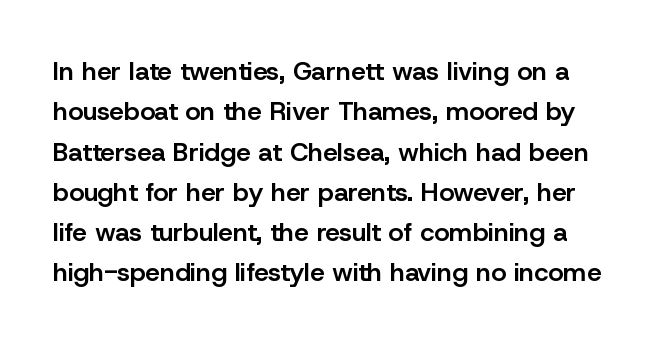
Q: Is the text bold? A: Semi-bold.
Q: Is the text italic (slanted)? A: No, it is upright.
Q: Is the text underlined? A: No.
Q: Is the spacing between letters normal or unusually wide? A: Normal.
Q: Is the spacing between lines tight, normal or loose? A: Normal.
